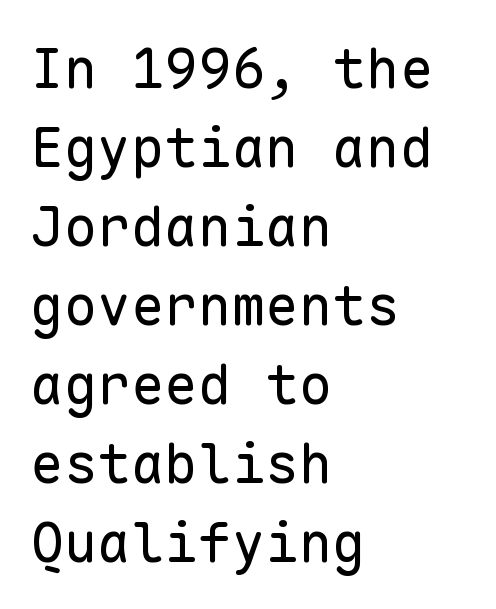
Q: Is the text bold? A: No.
Q: Is the text italic (slanted)? A: No, it is upright.
Q: Is the typeface a serif or a sans-serif typeface? A: Sans-serif.
Q: Is the text underlined? A: No.
Q: How is the paragraph aligned? A: Left-aligned.
Q: Is the spacing between letters normal or unusually wide? A: Normal.
Q: Is the spacing between lines tight, normal or loose? A: Normal.
Q: Width (condensed, normal, or wide)? A: Normal.
Q: Stroke contrast? A: Low.
Q: x-height? A: Medium.
Q: Monospaced? A: Yes.
